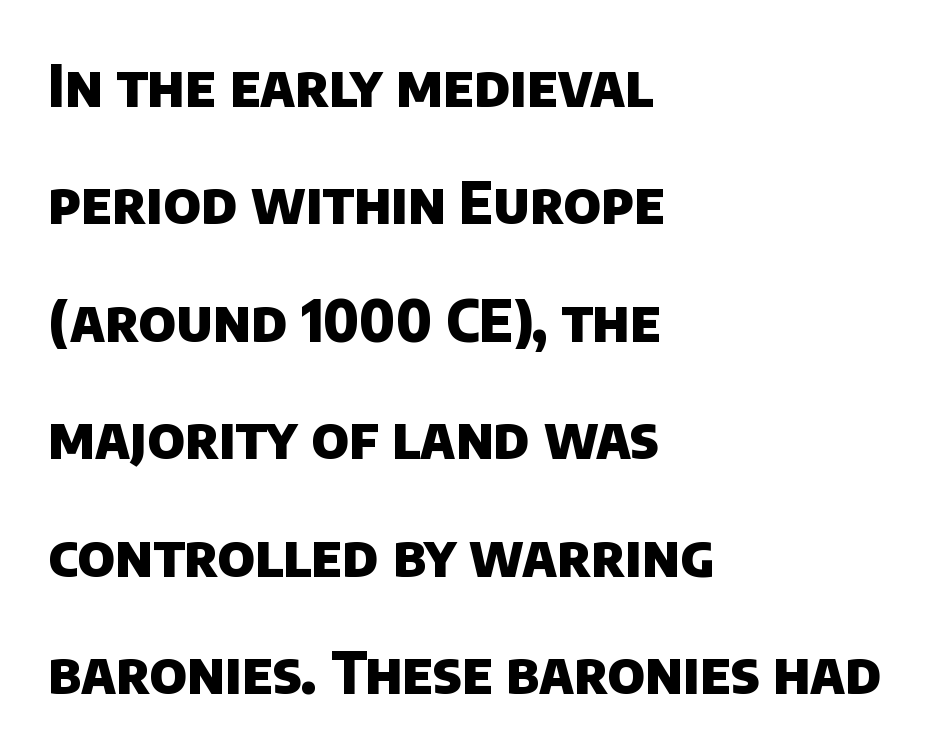
{"serif": "no", "bold": "yes", "weight": "heavy", "width": "normal", "stroke_contrast": "low", "x_height": "large", "monospaced": "no", "underline": "no", "align": "left", "line_spacing": "loose", "line_spacing_ratio": 2.06, "letter_spacing": "normal", "letter_spacing_em": 0.0, "glyph_px": 57}
